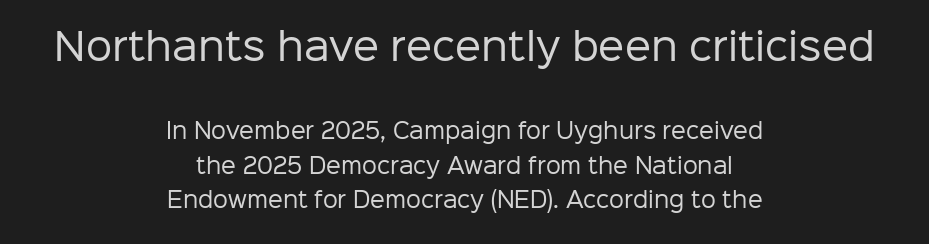
Leading matches the norm, producing a regular column. No letter is thick-stroked: the sample isn't bold. Look at the bottom of the vertical strokes: they stop flat, with no serifs. This rendering features lettering with no underline. You could call the tracking neutral — neither tight nor loose. The compositor balanced each line on the midline.
